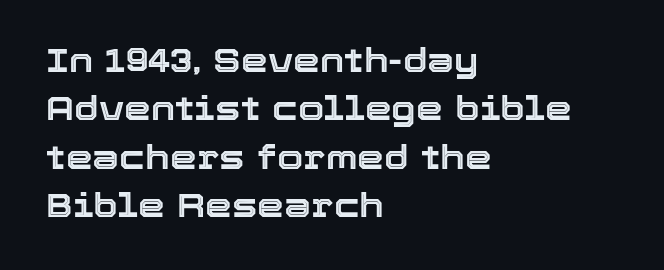
The image shows 34 px text type, upright; set left-aligned, normal line spacing (1.42x), normal letter spacing, not underlined; a medium x-height.
